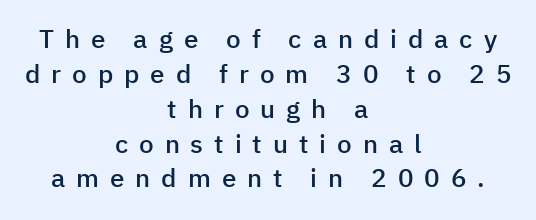
Q: Is the text bold? A: Semi-bold.
Q: Is the text italic (slanted)? A: No, it is upright.
Q: Is the text underlined? A: No.
Q: How is the paragraph aligned? A: Centered.
Q: Is the spacing between letters normal or unusually wide? A: Unusually wide.
Q: Is the spacing between lines tight, normal or loose? A: Normal.
